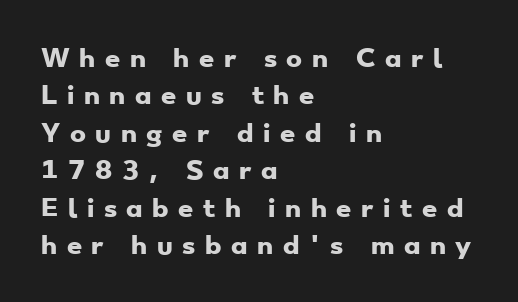
{"bold": "yes", "underline": "no", "align": "left", "line_spacing": "normal", "line_spacing_ratio": 1.56, "letter_spacing": "wide", "letter_spacing_em": 0.4, "glyph_px": 24}
